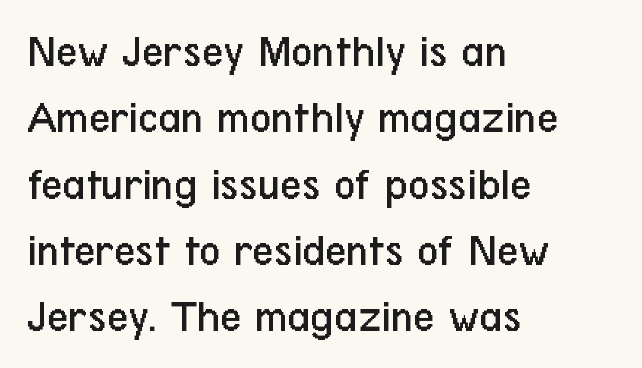
Q: Is the text bold? A: No.
Q: Is the text italic (slanted)? A: No, it is upright.
Q: Is the typeface a serif or a sans-serif typeface? A: Sans-serif.
Q: Is the text underlined? A: No.
Q: How is the paragraph aligned? A: Left-aligned.
Q: Is the spacing between letters normal or unusually wide? A: Normal.
Q: Is the spacing between lines tight, normal or loose? A: Normal.
Q: Width (condensed, normal, or wide)? A: Condensed.
Q: Stroke contrast? A: Low.
Q: x-height? A: Medium.
Q: Monospaced? A: No.
